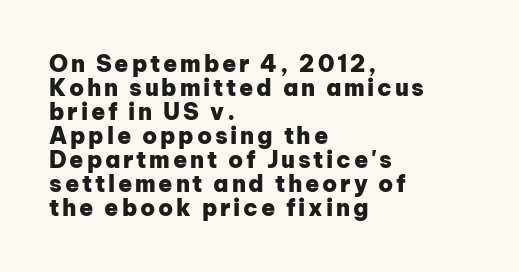
Q: Is the text bold? A: Yes.
Q: Is the text italic (slanted)? A: No, it is upright.
Q: Is the text underlined? A: No.
Q: How is the paragraph aligned? A: Left-aligned.
Q: Is the spacing between lines tight, normal or loose? A: Tight.
